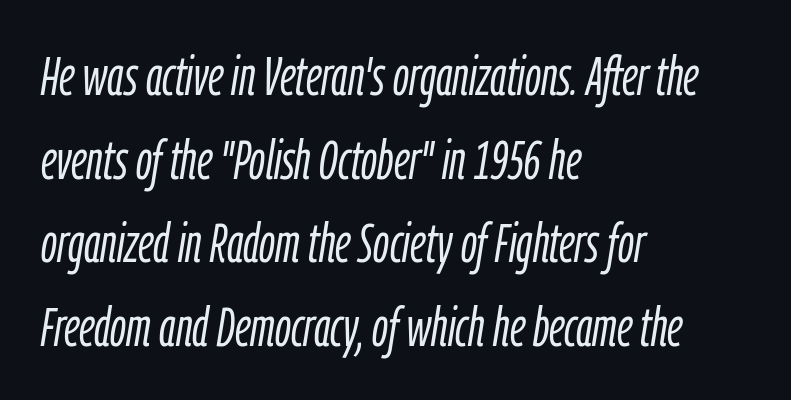
Ink coverage per letter is moderate at most. The string is rendered with underlining switched off. Looks like regular typesetting: each glyph gets only the width it needs. A typesetter would call this zero additional tracking. Compared with typical paragraphs, the rows here are spaced about the same. Compared with a centered layout, this one pins lines to the left instead.
